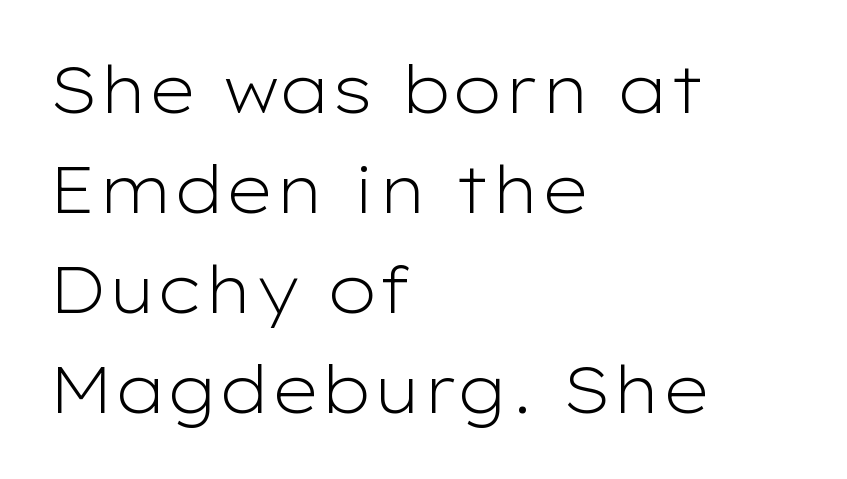
{"serif": "no", "italic": "no", "bold": "no", "weight": "light", "width": "wide", "stroke_contrast": "low", "x_height": "medium", "monospaced": "no", "underline": "no", "align": "left", "line_spacing": "normal", "line_spacing_ratio": 1.54, "letter_spacing": "normal", "letter_spacing_em": 0.0, "glyph_px": 65}
